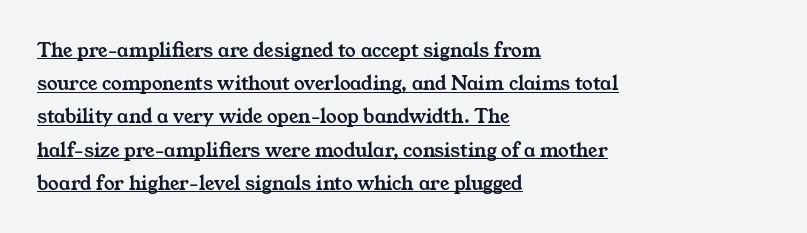
{"underline": "yes", "align": "left", "line_spacing": "normal", "line_spacing_ratio": 1.58, "letter_spacing": "normal", "letter_spacing_em": 0.0, "glyph_px": 21}
